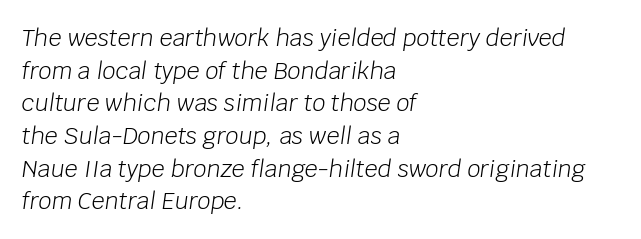
The image shows 23 px text type, italic (leaning right); set left-aligned, normal line spacing (1.42x), normal letter spacing, not underlined.
